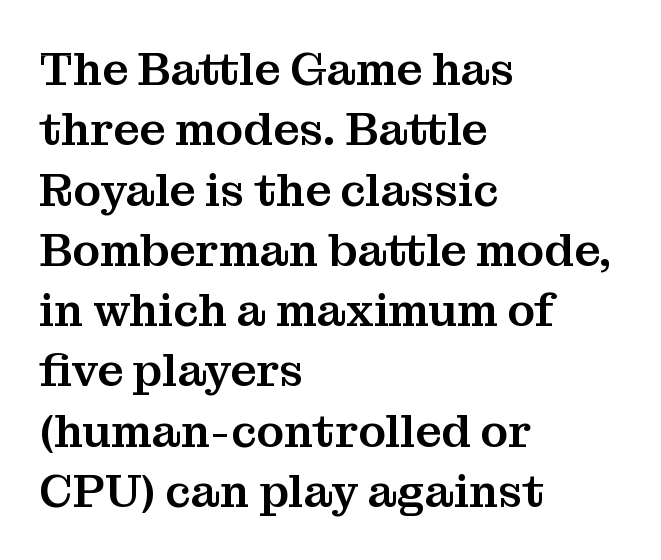
The image shows 46 px serif type, upright; set left-aligned, normal line spacing (1.31x), normal letter spacing, not underlined; medium stroke contrast and a medium x-height.
